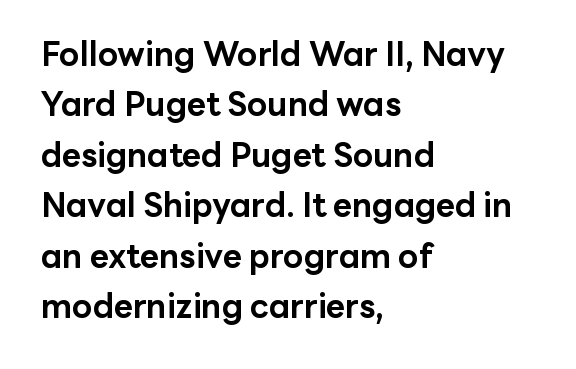
The image shows 33 px bold sans-serif type, upright; set left-aligned, normal line spacing (1.53x), normal letter spacing, not underlined; low stroke contrast and a medium x-height.
